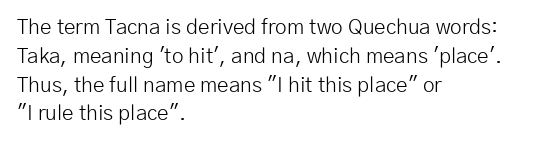
Q: Is the text bold? A: No.
Q: Is the text italic (slanted)? A: No, it is upright.
Q: Is the text underlined? A: No.
Q: How is the paragraph aligned? A: Left-aligned.
Q: Is the spacing between letters normal or unusually wide? A: Normal.
Q: Is the spacing between lines tight, normal or loose? A: Normal.
